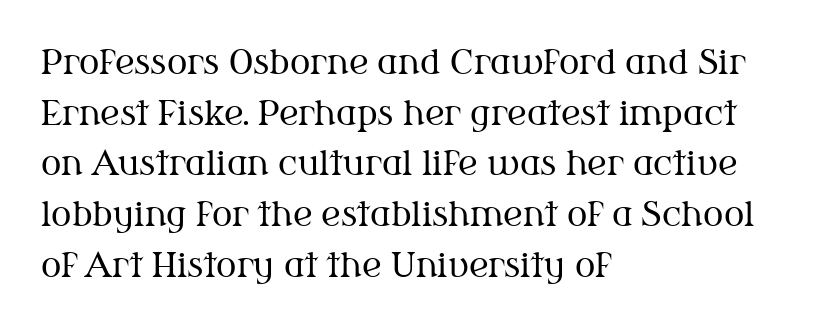
The image shows 34 px regular-weight serif type, upright; set left-aligned, normal line spacing (1.49x), normal letter spacing, not underlined; medium stroke contrast and a medium x-height.
